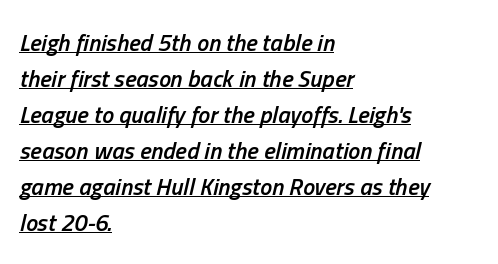
Q: Is the text bold? A: Semi-bold.
Q: Is the text italic (slanted)? A: Yes, it leans right by about 13 degrees.
Q: Is the text underlined? A: Yes.
Q: How is the paragraph aligned? A: Left-aligned.
Q: Is the spacing between letters normal or unusually wide? A: Normal.
Q: Is the spacing between lines tight, normal or loose? A: Normal.
